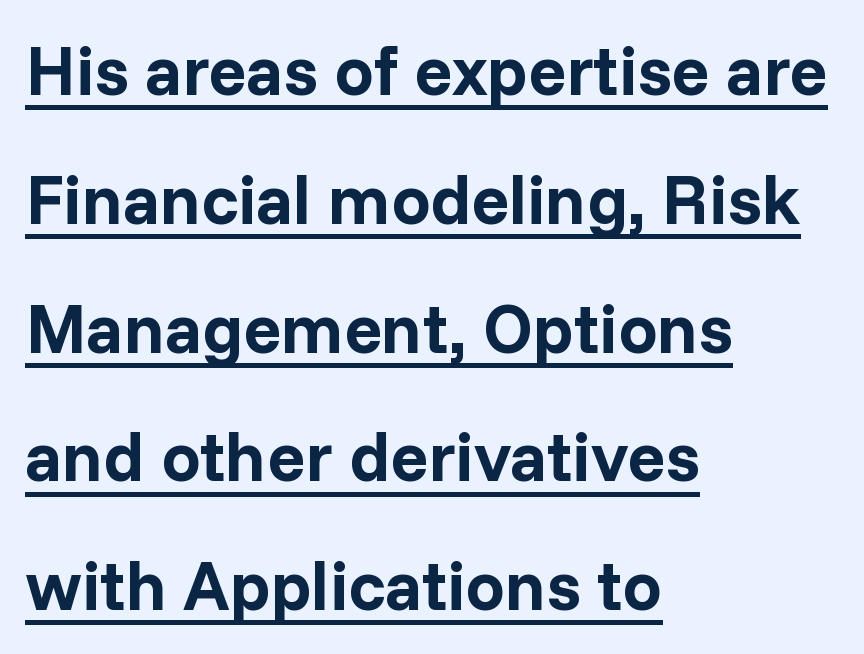
Q: Is the text bold? A: Yes.
Q: Is the text italic (slanted)? A: No, it is upright.
Q: Is the typeface a serif or a sans-serif typeface? A: Sans-serif.
Q: Is the text underlined? A: Yes.
Q: How is the paragraph aligned? A: Left-aligned.
Q: Is the spacing between letters normal or unusually wide? A: Normal.
Q: Width (condensed, normal, or wide)? A: Normal.
Q: Stroke contrast? A: Low.
Q: x-height? A: Medium.
Q: Monospaced? A: No.
